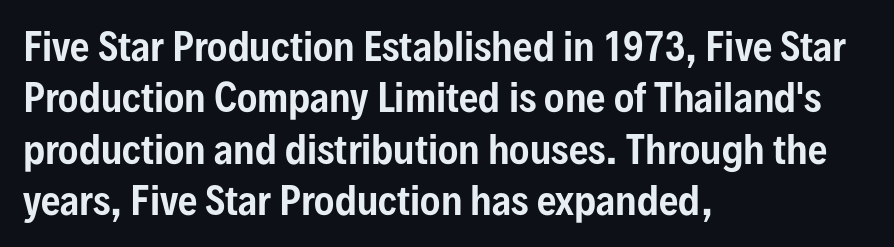
Q: Is the text italic (slanted)? A: No, it is upright.
Q: Is the typeface a serif or a sans-serif typeface? A: Sans-serif.
Q: Is the text underlined? A: No.
Q: How is the paragraph aligned? A: Left-aligned.
Q: Is the spacing between letters normal or unusually wide? A: Normal.
Q: Is the spacing between lines tight, normal or loose? A: Normal.
Q: Width (condensed, normal, or wide)? A: Condensed.
Q: Stroke contrast? A: Low.
Q: x-height? A: Medium.
Q: Monospaced? A: No.
